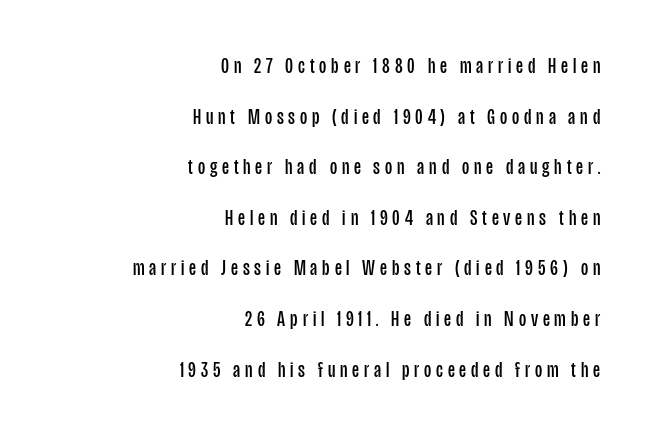
{"italic": "no", "bold": "no", "underline": "no", "align": "right", "line_spacing": "loose", "line_spacing_ratio": 2.3, "letter_spacing": "wide", "letter_spacing_em": 0.22, "glyph_px": 22}
